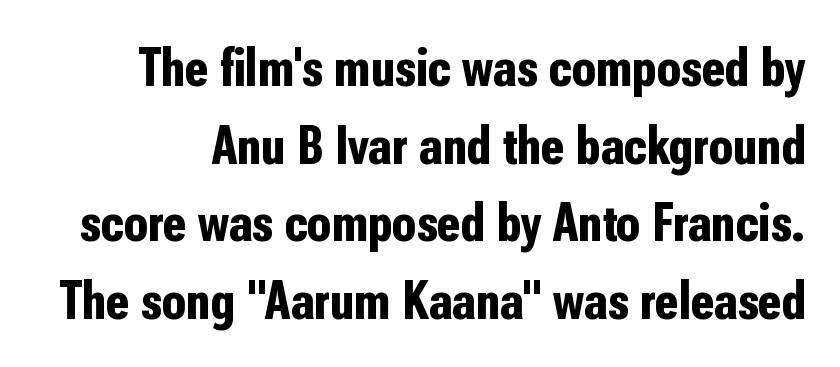
{"serif": "no", "italic": "no", "bold": "yes", "weight": "bold", "width": "condensed", "stroke_contrast": "low", "x_height": "medium", "monospaced": "no", "underline": "no", "line_spacing": "normal", "line_spacing_ratio": 1.41, "letter_spacing": "normal", "letter_spacing_em": 0.0, "glyph_px": 55}
